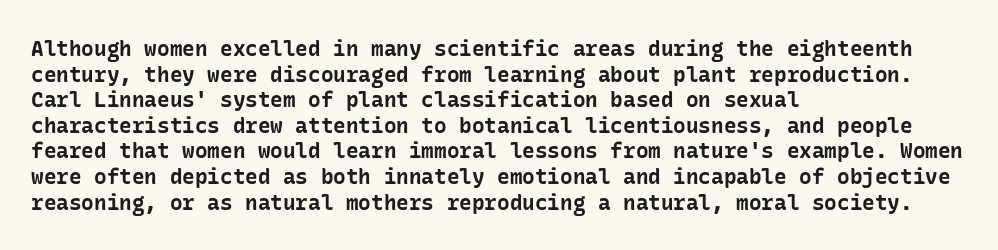
The image shows 21 px bold type, upright; set left-aligned, line spacing 1.22x, normal letter spacing, not underlined.
